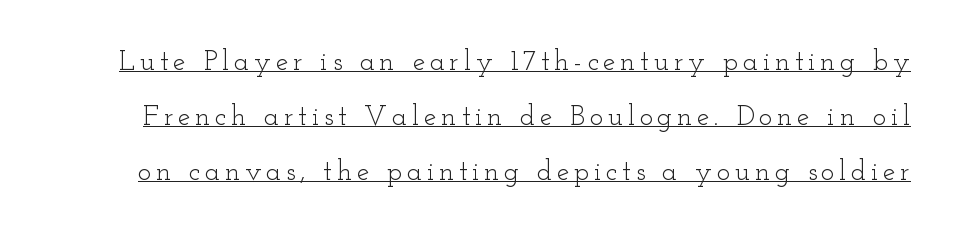
{"serif": "yes", "italic": "no", "bold": "no", "weight": "light", "width": "wide", "stroke_contrast": "low", "x_height": "small", "monospaced": "no", "underline": "yes", "line_spacing": "loose", "line_spacing_ratio": 1.96, "glyph_px": 28}
